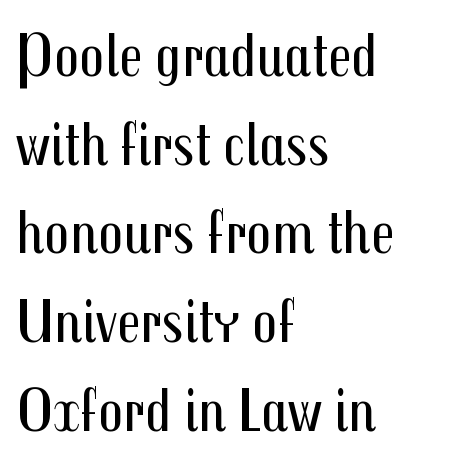
Every character sits straight up, as roman type does. This is sans-serif lettering, the kind often seen on screens and signage. The ragged edge is on the right, which tells us the setting is flush left. The weight would be labelled regular, book, light, or lighter still. Nothing unusual about the tracking: characters are spaced as the font intends. This block has exactly the height ordinary leading produces.
